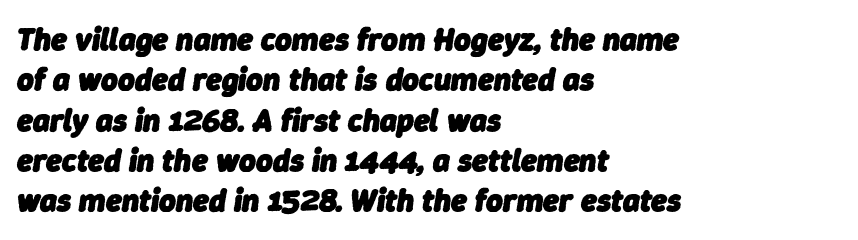
Q: Is the text bold? A: Yes.
Q: Is the text italic (slanted)? A: Yes, it leans right by about 9 degrees.
Q: Is the text underlined? A: No.
Q: How is the paragraph aligned? A: Left-aligned.
Q: Is the spacing between letters normal or unusually wide? A: Normal.
Q: Is the spacing between lines tight, normal or loose? A: Normal.
Q: Width (condensed, normal, or wide)? A: Normal.
Q: Stroke contrast? A: Low.
Q: x-height? A: Medium.
Q: Monospaced? A: No.
